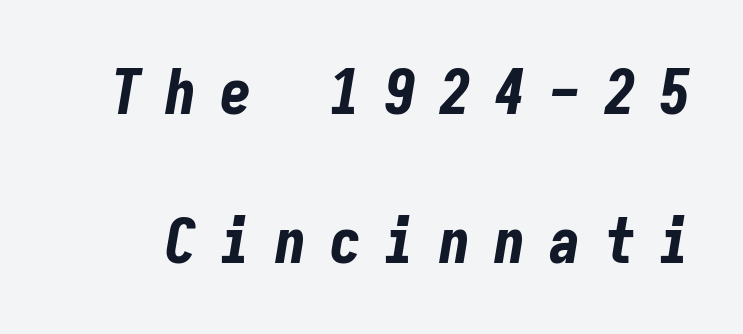
The image shows 63 px bold, condensed type, italic (leaning right), monospaced; set loose line spacing (2.36x), unusually wide letter spacing (+0.37 em), not underlined; low stroke contrast and a medium x-height.
